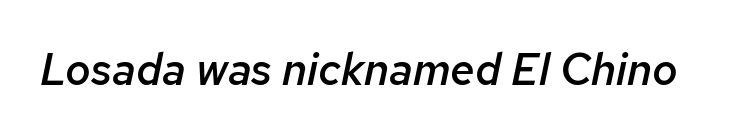
The image shows 44 px semibold type, italic (leaning right); set normal letter spacing, not underlined; low stroke contrast and a medium x-height.
